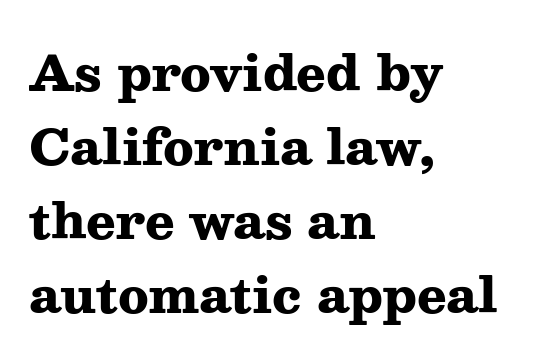
Think of a printed novel: that variable character pitch is what you see here. What's the leading like? Ordinary, nothing unusual. Inter-character spacing is left at the font's built-in metrics. Look at the bottom of the vertical strokes: they flare into serifs here. Caption: multi-line text, flush left, ragged right. No italicization has been applied; the sample stays upright.
